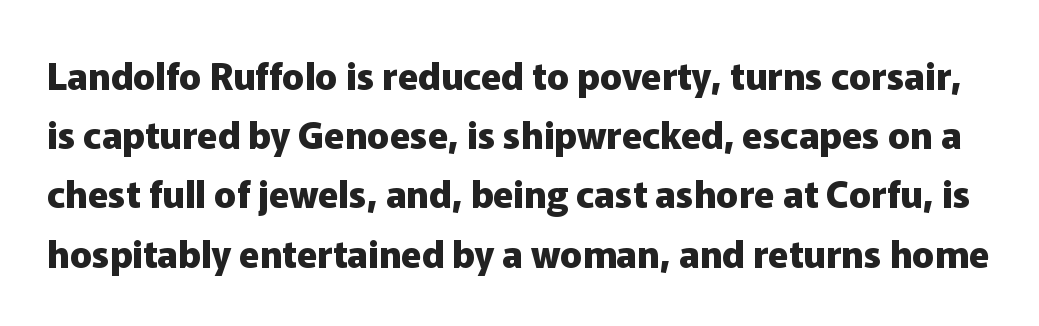
{"serif": "no", "italic": "no", "bold": "yes", "weight": "heavy", "width": "normal", "stroke_contrast": "low", "x_height": "medium", "monospaced": "no", "underline": "no", "line_spacing": "normal", "line_spacing_ratio": 1.6, "letter_spacing": "normal", "letter_spacing_em": 0.0, "glyph_px": 37}
